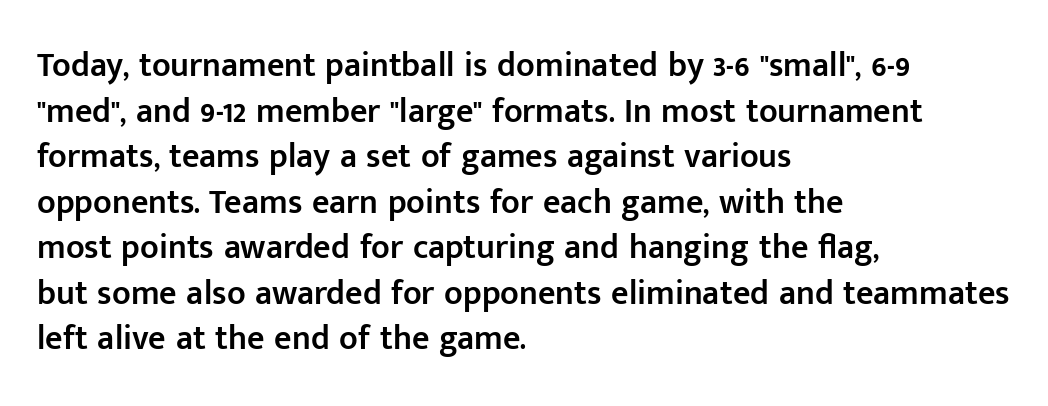
Q: Is the text bold? A: Semi-bold.
Q: Is the text italic (slanted)? A: No, it is upright.
Q: Is the typeface a serif or a sans-serif typeface? A: Sans-serif.
Q: Is the text underlined? A: No.
Q: How is the paragraph aligned? A: Left-aligned.
Q: Is the spacing between letters normal or unusually wide? A: Normal.
Q: Is the spacing between lines tight, normal or loose? A: Normal.
Q: Width (condensed, normal, or wide)? A: Normal.
Q: Stroke contrast? A: Low.
Q: x-height? A: Medium.
Q: Monospaced? A: No.
